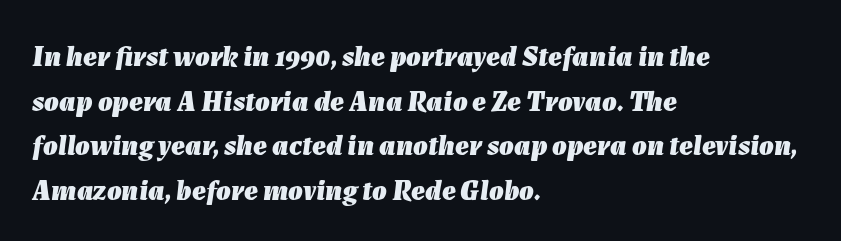
Q: Is the text bold? A: Yes.
Q: Is the text italic (slanted)? A: Yes, it leans right by about 7 degrees.
Q: Is the text underlined? A: No.
Q: How is the paragraph aligned? A: Left-aligned.
Q: Is the spacing between letters normal or unusually wide? A: Normal.
Q: Is the spacing between lines tight, normal or loose? A: Normal.
Q: Width (condensed, normal, or wide)? A: Normal.
Q: Stroke contrast? A: Low.
Q: x-height? A: Medium.
Q: Monospaced? A: No.
